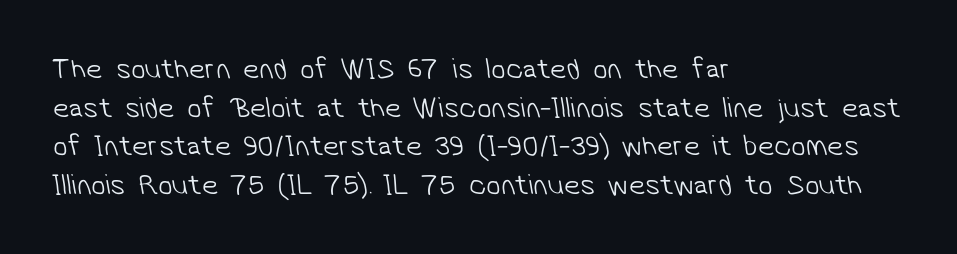
Q: Is the text bold? A: No.
Q: Is the typeface a serif or a sans-serif typeface? A: Sans-serif.
Q: Is the text underlined? A: No.
Q: How is the paragraph aligned? A: Left-aligned.
Q: Is the spacing between letters normal or unusually wide? A: Normal.
Q: Is the spacing between lines tight, normal or loose? A: Normal.
Q: Width (condensed, normal, or wide)? A: Normal.
Q: Stroke contrast? A: Low.
Q: x-height? A: Medium.
Q: Monospaced? A: No.
